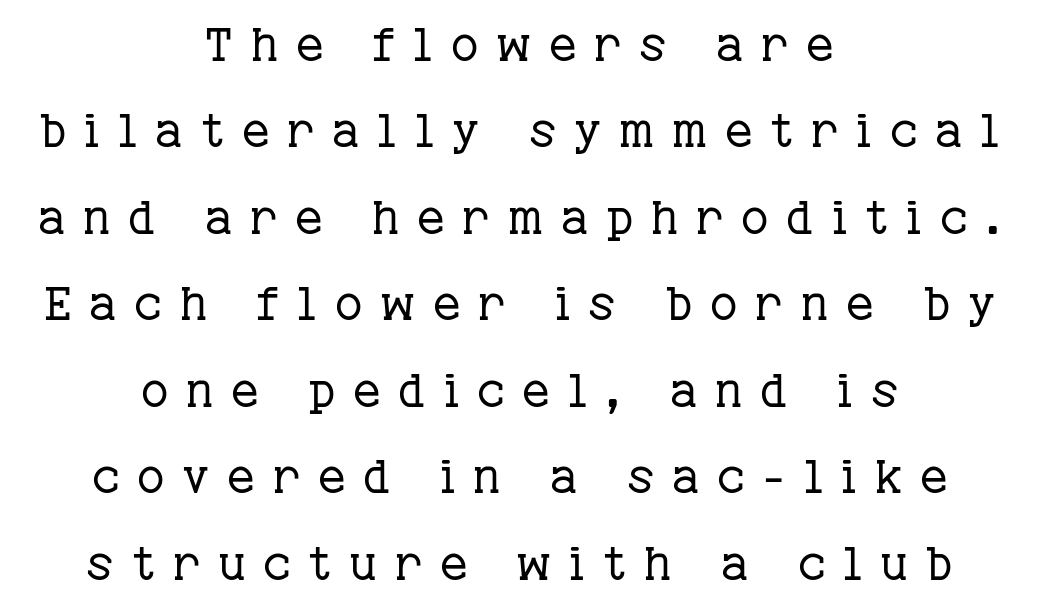
The image shows 47 px regular-weight serif type, upright; set centered, line spacing 1.84x, unusually wide letter spacing (+0.38 em), not underlined; low stroke contrast and a medium x-height.
